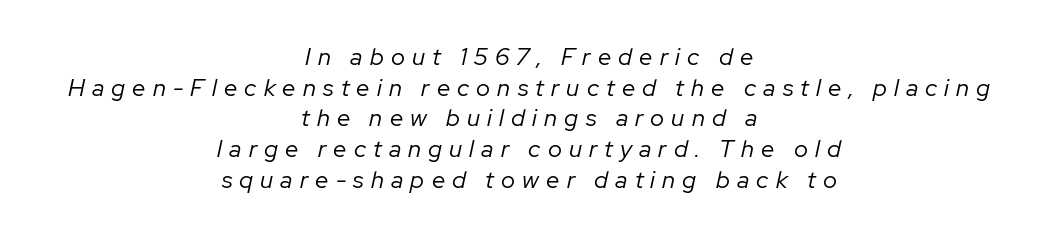
Every row of glyphs is offset so its center matches the block's center. Whoever set this chose a conventional vertical rhythm. Rendered with sloped, italic letterforms. This is not heavy type; no bold has been used. The line texture is sparse and dotted thanks to wide tracking.
